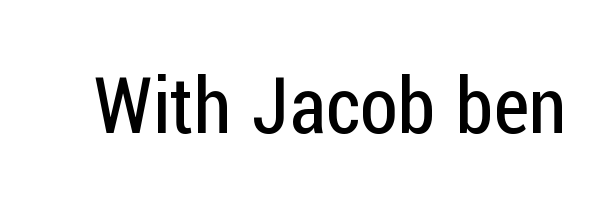
The image shows 77 px regular-weight, condensed sans-serif type, upright; set normal letter spacing, not underlined; low stroke contrast and a medium x-height.
